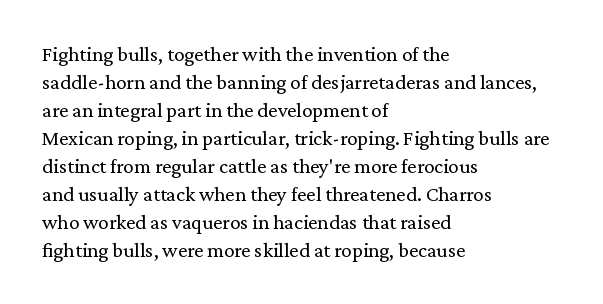
The paragraph has a hard left edge and a soft right edge. Rows of type keep a routine distance in the vertical direction. The letters sit at their default tracking, neither squeezed nor spread. Posture: vertical.
